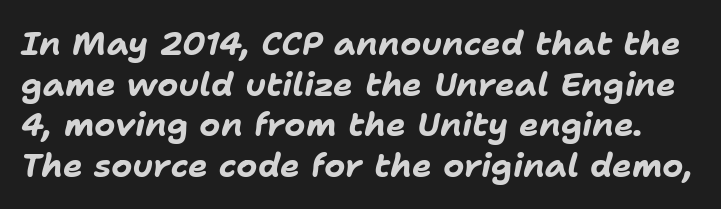
The image shows 33 px bold type, italic (leaning right); set line spacing 1.23x, normal letter spacing, not underlined; low stroke contrast and a medium x-height.
